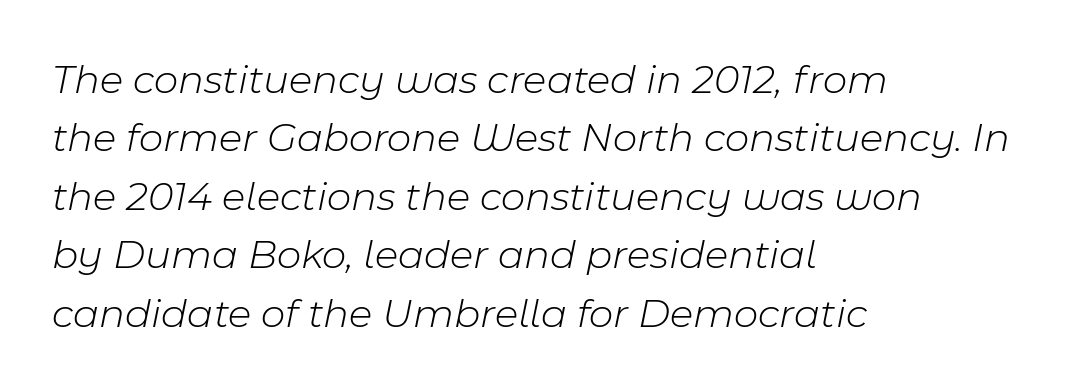
The image shows 42 px light type, italic (leaning right); set left-aligned, normal line spacing (1.39x), normal letter spacing, not underlined; low stroke contrast and a medium x-height.
